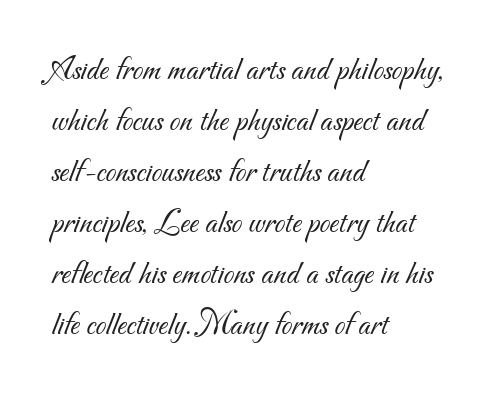
Q: Is the text bold? A: No.
Q: Is the typeface a serif or a sans-serif typeface? A: Sans-serif.
Q: Is the text underlined? A: No.
Q: How is the paragraph aligned? A: Left-aligned.
Q: Is the spacing between letters normal or unusually wide? A: Normal.
Q: Is the spacing between lines tight, normal or loose? A: Normal.
Q: Width (condensed, normal, or wide)? A: Normal.
Q: Stroke contrast? A: Medium.
Q: x-height? A: Small.
Q: Monospaced? A: No.
